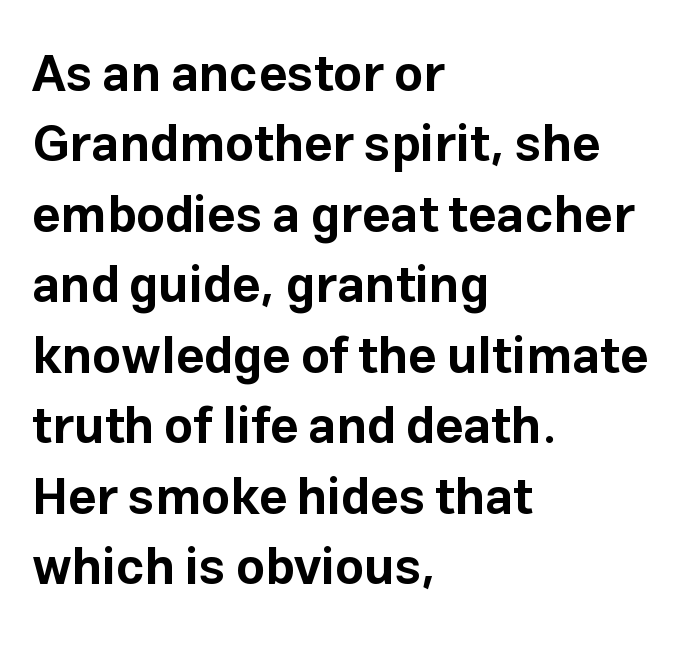
The line-height multiplier appears to be the usual default. The passage shown has conventional tracking throughout. Descender tails drop into unmarked territory. The strokes are fattened all the way to bold.
